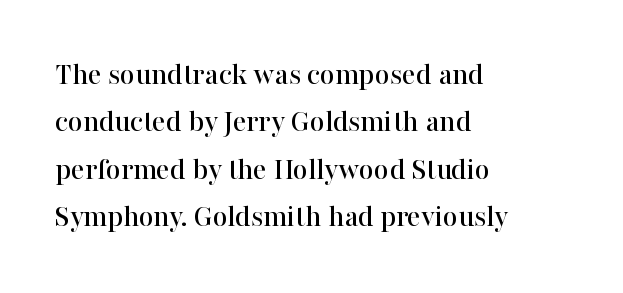
Q: Is the text italic (slanted)? A: No, it is upright.
Q: Is the typeface a serif or a sans-serif typeface? A: Serif.
Q: Is the text underlined? A: No.
Q: How is the paragraph aligned? A: Left-aligned.
Q: Is the spacing between letters normal or unusually wide? A: Normal.
Q: Is the spacing between lines tight, normal or loose? A: Normal.
Q: Width (condensed, normal, or wide)? A: Normal.
Q: Stroke contrast? A: High.
Q: x-height? A: Medium.
Q: Monospaced? A: No.
